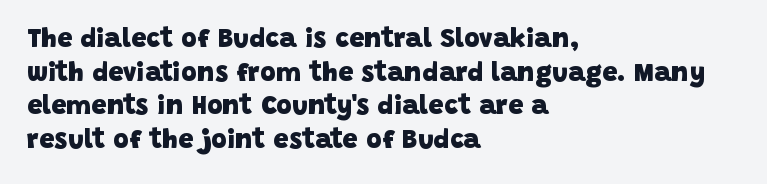
{"bold": "yes", "underline": "no", "align": "left", "line_spacing": "normal", "line_spacing_ratio": 1.25, "letter_spacing": "normal", "letter_spacing_em": 0.0, "glyph_px": 27}
